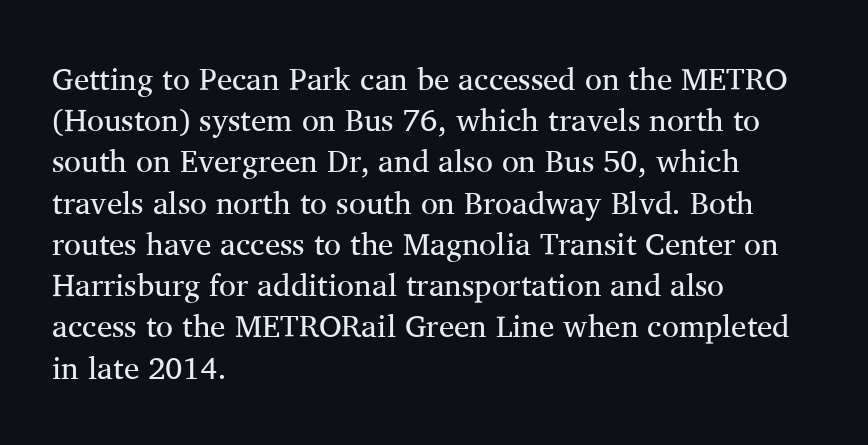
{"serif": "yes", "italic": "no", "bold": "no", "weight": "regular", "width": "normal", "stroke_contrast": "medium", "x_height": "medium", "monospaced": "no", "underline": "no", "align": "left", "line_spacing": "normal", "line_spacing_ratio": 1.33, "letter_spacing": "normal", "letter_spacing_em": 0.0, "glyph_px": 31}
